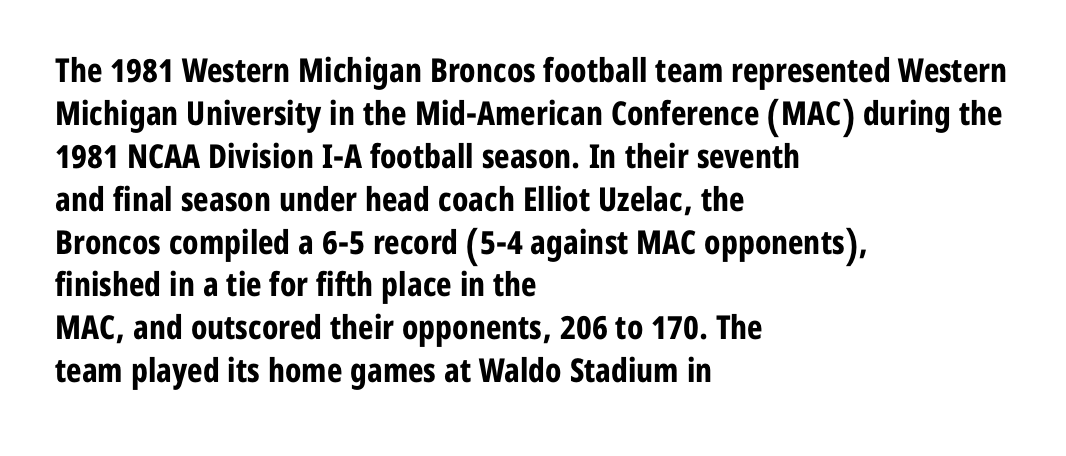
Beneath every word, the page is bare. The designer went with a sans here, leaving each stem footless. Designer's note — italics off, roman on. Letter spacing: default.
